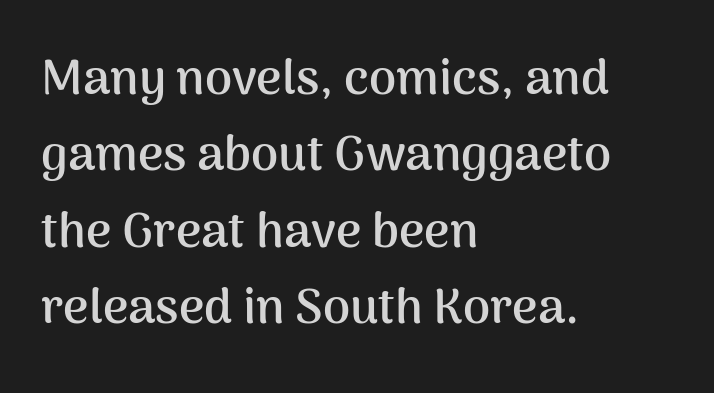
Q: Is the text bold? A: Yes.
Q: Is the text italic (slanted)? A: No, it is upright.
Q: Is the typeface a serif or a sans-serif typeface? A: Sans-serif.
Q: Is the text underlined? A: No.
Q: How is the paragraph aligned? A: Left-aligned.
Q: Is the spacing between letters normal or unusually wide? A: Normal.
Q: Is the spacing between lines tight, normal or loose? A: Normal.
Q: Width (condensed, normal, or wide)? A: Normal.
Q: Stroke contrast? A: Medium.
Q: x-height? A: Medium.
Q: Monospaced? A: No.
